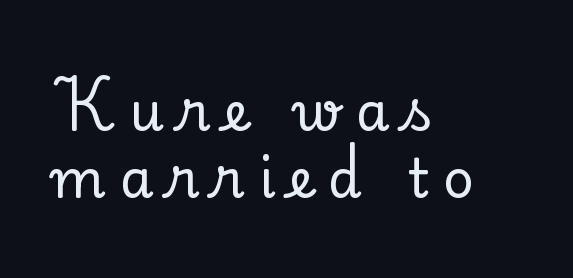
Q: Is the text italic (slanted)? A: No, it is upright.
Q: Is the typeface a serif or a sans-serif typeface? A: Serif.
Q: Is the text underlined? A: No.
Q: How is the paragraph aligned? A: Left-aligned.
Q: Is the spacing between letters normal or unusually wide? A: Unusually wide.
Q: Is the spacing between lines tight, normal or loose? A: Normal.
Q: Width (condensed, normal, or wide)? A: Normal.
Q: Stroke contrast? A: Low.
Q: x-height? A: Small.
Q: Monospaced? A: No.
